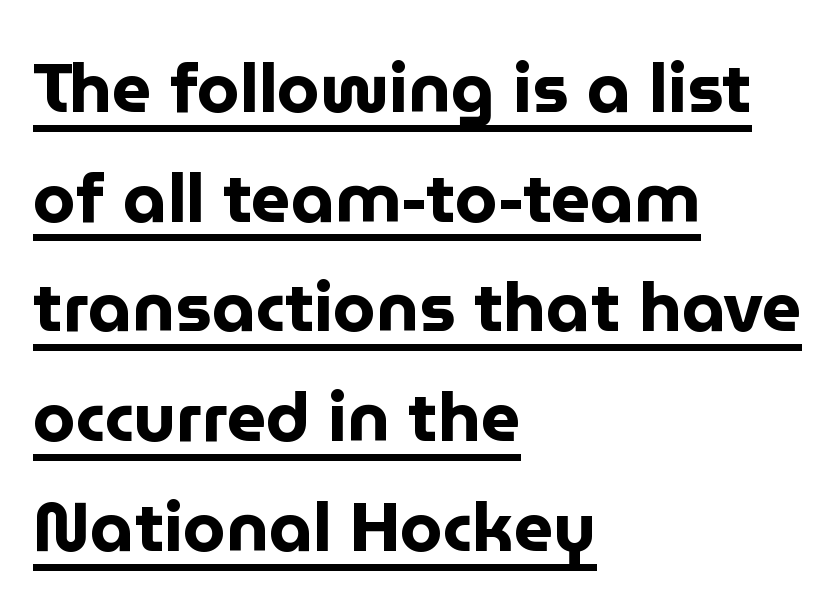
{"serif": "no", "italic": "no", "bold": "yes", "weight": "bold", "width": "normal", "stroke_contrast": "low", "x_height": "medium", "monospaced": "no", "underline": "yes", "align": "left", "line_spacing": "normal", "line_spacing_ratio": 1.59, "letter_spacing": "normal", "letter_spacing_em": 0.0, "glyph_px": 69}
